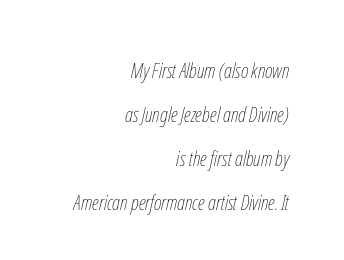
Q: Is the text bold? A: No.
Q: Is the text italic (slanted)? A: Yes, it leans right by about 12 degrees.
Q: Is the text underlined? A: No.
Q: How is the paragraph aligned? A: Right-aligned.
Q: Is the spacing between letters normal or unusually wide? A: Normal.
Q: Is the spacing between lines tight, normal or loose? A: Loose.
